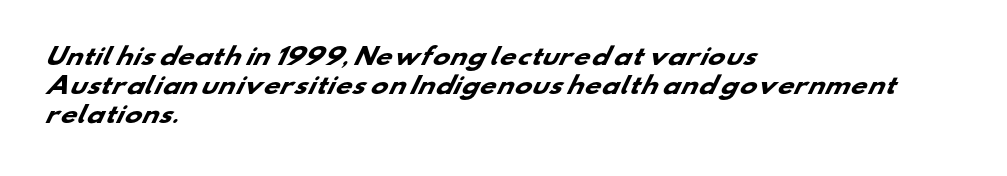
{"bold": "yes", "underline": "no", "align": "left", "line_spacing": "normal", "line_spacing_ratio": 1.26, "letter_spacing": "normal", "letter_spacing_em": 0.0, "glyph_px": 23}
